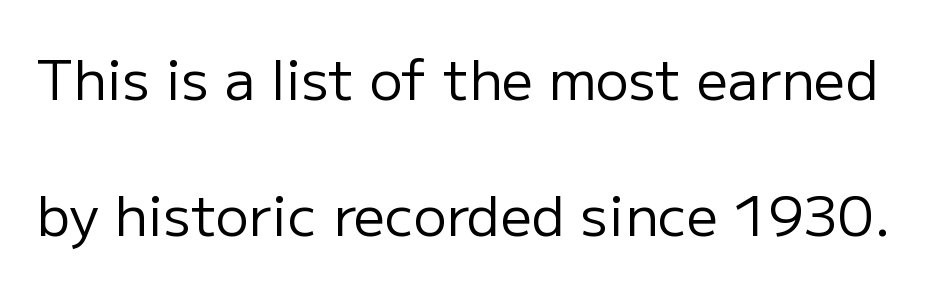
Q: Is the text bold? A: No.
Q: Is the text italic (slanted)? A: No, it is upright.
Q: Is the typeface a serif or a sans-serif typeface? A: Sans-serif.
Q: Is the text underlined? A: No.
Q: Is the spacing between letters normal or unusually wide? A: Normal.
Q: Is the spacing between lines tight, normal or loose? A: Loose.
Q: Width (condensed, normal, or wide)? A: Normal.
Q: Stroke contrast? A: Low.
Q: x-height? A: Medium.
Q: Monospaced? A: No.
